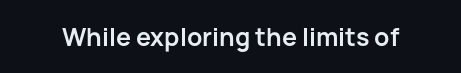
Underlining? Definitely not there. Strong, thick strokes mark this as bold type. This sample uses an upright cut, with every glyph sitting square on the baseline. A typesetter would call this zero additional tracking.
